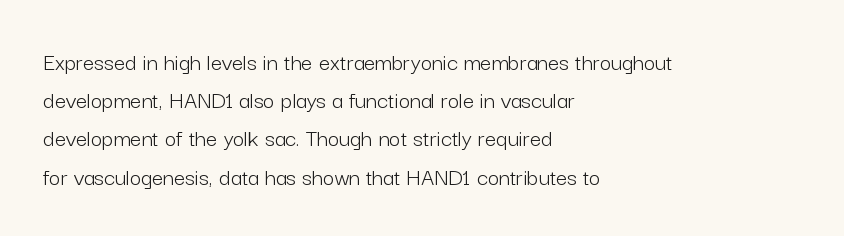
The image shows 25 px text type, upright; set left-aligned, normal line spacing (1.53x), normal letter spacing, not underlined.
